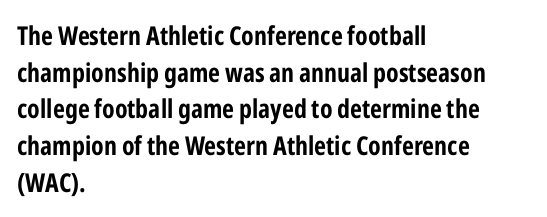
The image shows 26 px bold type, upright; set left-aligned, normal line spacing (1.41x), normal letter spacing, not underlined.
